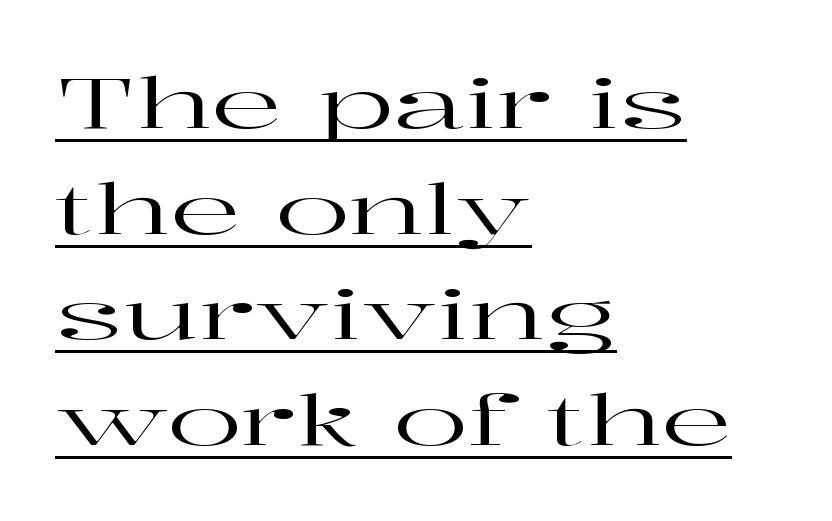
Students, observe the line beneath the letters — that is underlining. Note: serifs present on the glyphs. Here the designer chose a conventional face with non-uniform glyph widths. Is the block centered? No — it sits flush against the left margin.
